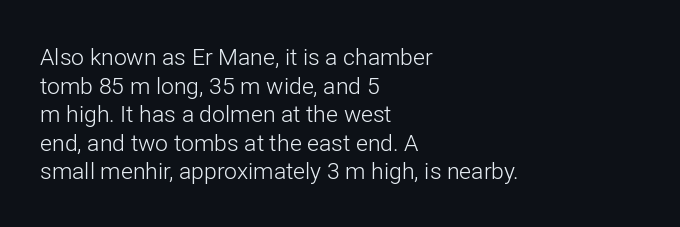
Beneath every word, the page is bare. On a weight scale, this lands at 450 or below. Look at the tracking — it's just the regular setting, nothing added. The typesetter chose a ragged-right arrangement here. Upright lettering throughout.
